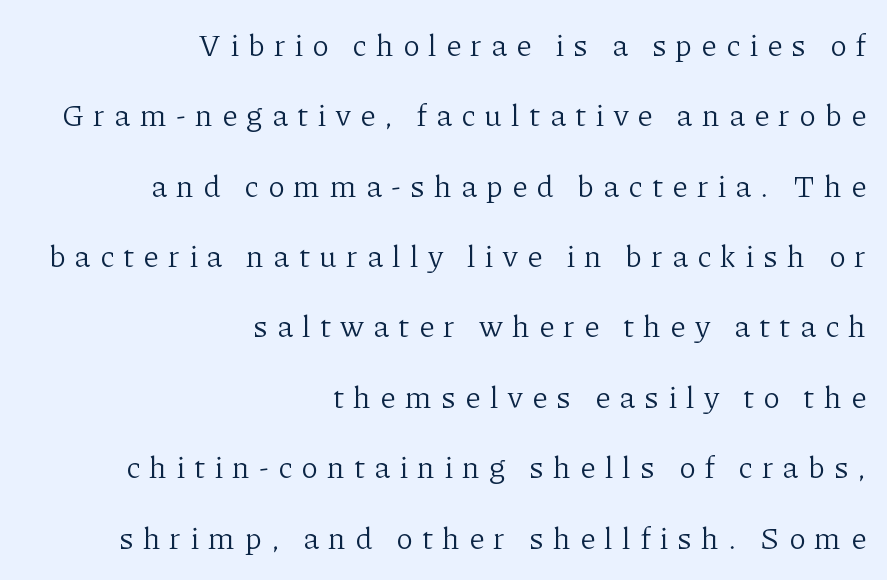
Line spacing here is loose. Heft: none added — not bold. These lines are rendered in a variable-pitch font. Yep, those are serifs on the letters.
